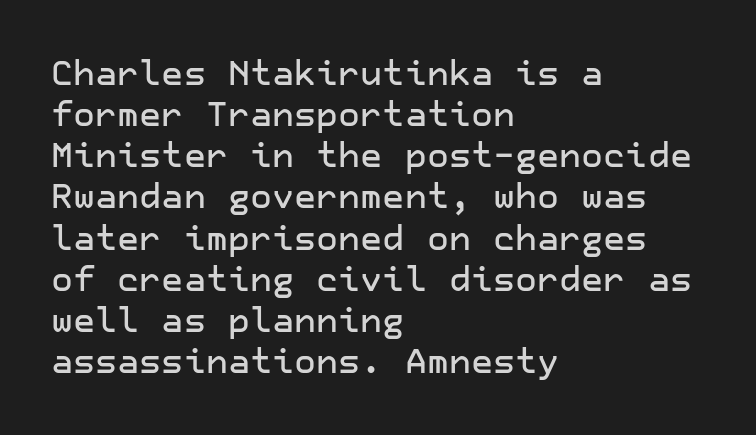
{"serif": "no", "italic": "no", "width": "normal", "stroke_contrast": "low", "x_height": "medium", "underline": "no", "align": "left", "line_spacing_ratio": 1.21, "letter_spacing": "normal", "letter_spacing_em": 0.0, "glyph_px": 34}
